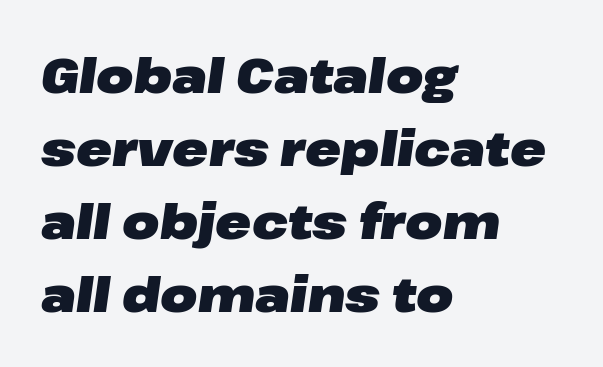
The image shows 48 px heavy, wide type, italic (leaning right); set left-aligned, normal line spacing (1.52x), normal letter spacing, not underlined; low stroke contrast and a medium x-height.
